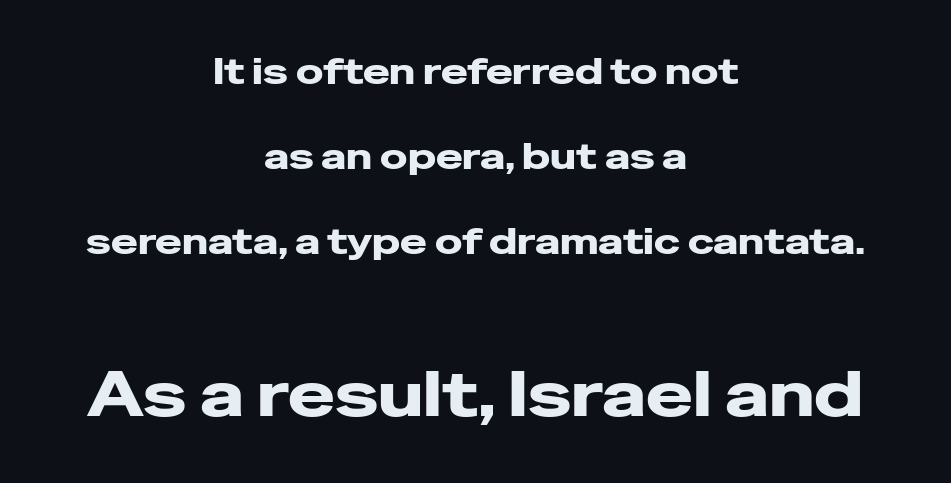
Q: Is the text italic (slanted)? A: No, it is upright.
Q: Is the typeface a serif or a sans-serif typeface? A: Sans-serif.
Q: Is the text underlined? A: No.
Q: How is the paragraph aligned? A: Centered.
Q: Is the spacing between letters normal or unusually wide? A: Normal.
Q: Is the spacing between lines tight, normal or loose? A: Loose.
Q: Which block of text is set in a larger size, the first (top) or the second (bottom)? A: The second (bottom) one.
Q: Width (condensed, normal, or wide)? A: Wide.
Q: Stroke contrast? A: Low.
Q: x-height? A: Medium.
Q: Monospaced? A: No.
